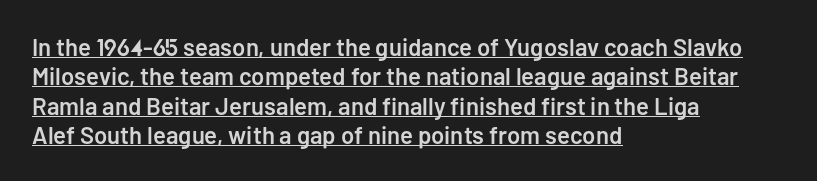
In terms of weight, the rendering is demibold, just under bold. These lines are set flush left with a ragged right edge. The axis of the letterforms is exactly vertical. Like a heading marked for emphasis, these lines bear an underscore.
